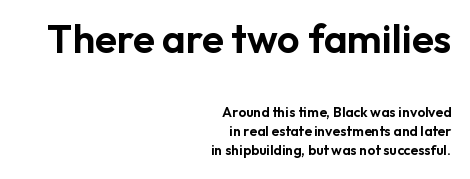
Q: Is the text italic (slanted)? A: No, it is upright.
Q: Is the typeface a serif or a sans-serif typeface? A: Sans-serif.
Q: Is the text underlined? A: No.
Q: How is the paragraph aligned? A: Right-aligned.
Q: Is the spacing between letters normal or unusually wide? A: Normal.
Q: Is the spacing between lines tight, normal or loose? A: Normal.
Q: Which block of text is set in a larger size, the first (top) or the second (bottom)? A: The first (top) one.
Q: Width (condensed, normal, or wide)? A: Normal.
Q: Stroke contrast? A: Low.
Q: x-height? A: Medium.
Q: Monospaced? A: No.
